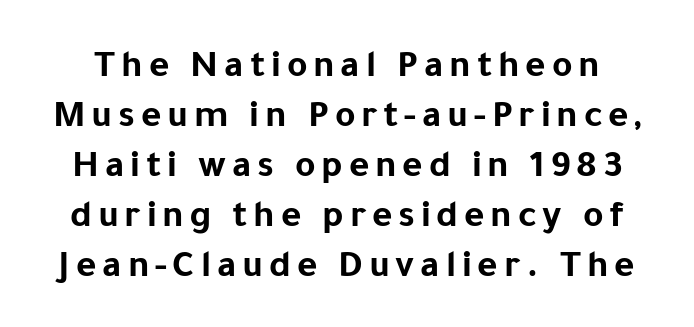
The image shows 39 px bold sans-serif type, upright; set normal line spacing (1.28x), not underlined; low stroke contrast and a medium x-height.
